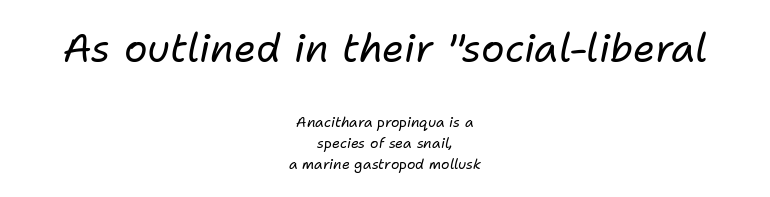
The horizontal fit of the characters is conventional and even. The rendering positions every line midway between the sides. The typesetting does not lean heavy: it is not bold. Lines of text with bare space underneath.
